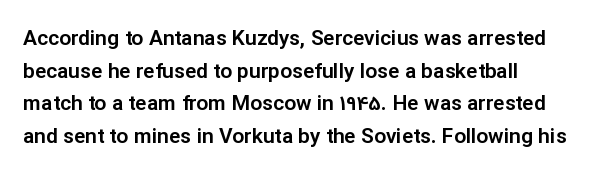
{"italic": "no", "underline": "no", "align": "left", "line_spacing": "normal", "line_spacing_ratio": 1.55, "letter_spacing": "normal", "letter_spacing_em": 0.0, "glyph_px": 21}
